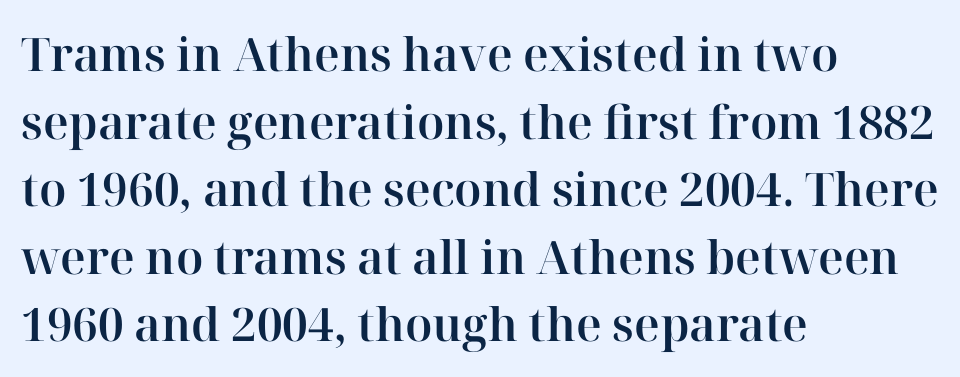
{"serif": "yes", "italic": "no", "width": "normal", "stroke_contrast": "high", "x_height": "medium", "monospaced": "no", "underline": "no", "align": "left", "line_spacing": "normal", "line_spacing_ratio": 1.47, "letter_spacing": "normal", "letter_spacing_em": 0.0, "glyph_px": 46}
